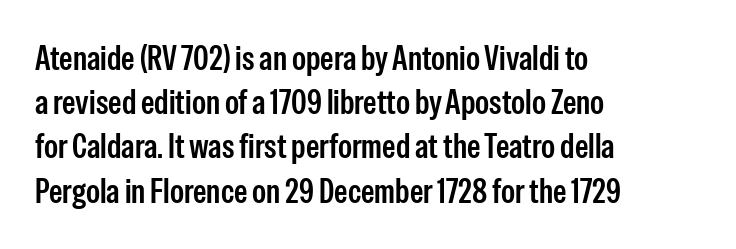
{"serif": "no", "italic": "no", "bold": "semi", "weight": "semibold", "width": "condensed", "stroke_contrast": "low", "x_height": "medium", "monospaced": "no", "underline": "no", "align": "left", "line_spacing": "normal", "line_spacing_ratio": 1.3, "letter_spacing": "normal", "letter_spacing_em": 0.0, "glyph_px": 34}
